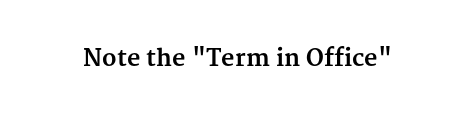
Q: Is the text bold? A: Yes.
Q: Is the text italic (slanted)? A: No, it is upright.
Q: Is the text underlined? A: No.
Q: Is the spacing between letters normal or unusually wide? A: Normal.
